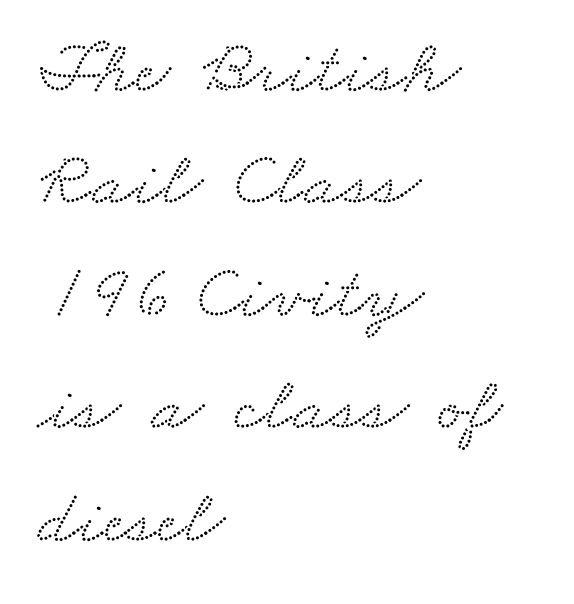
{"serif": "yes", "width": "wide", "stroke_contrast": "medium", "x_height": "small", "monospaced": "no", "underline": "no", "align": "left", "line_spacing": "normal", "line_spacing_ratio": 1.46, "letter_spacing": "normal", "letter_spacing_em": 0.0, "glyph_px": 77}
